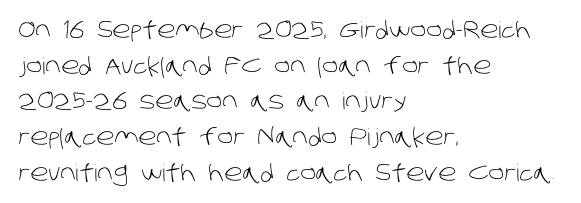
The image shows 23 px text type; set left-aligned, normal line spacing (1.55x), normal letter spacing, not underlined.
